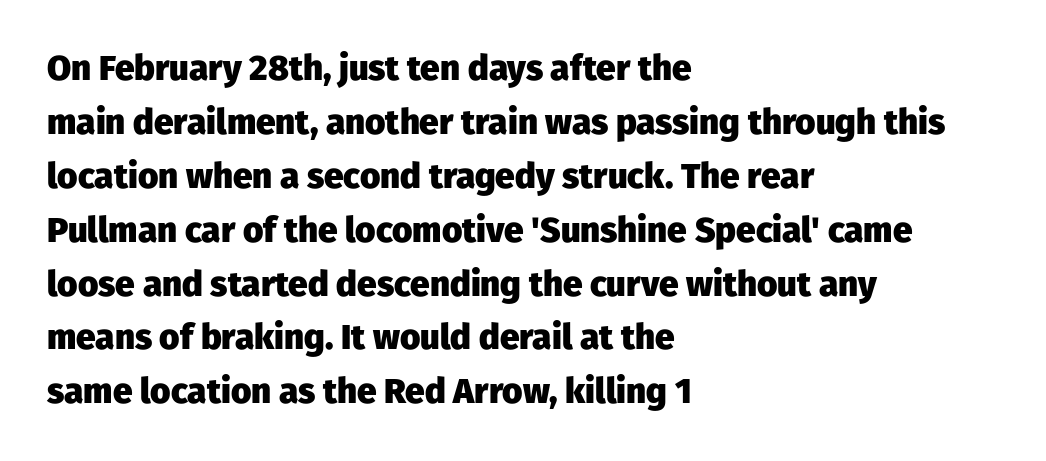
Italic: no, the glyphs are upright roman. A sans-serif font was chosen for this passage. The passage shown is emphatically bold. Summary of vertical rhythm: regular, with standard interline spacing. Has an underline been added? It has not.
